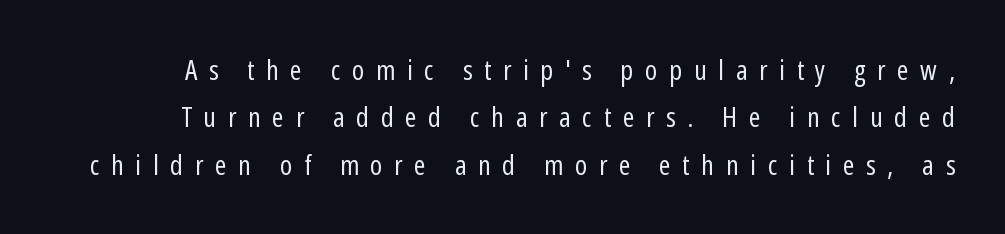
The image shows 28 px regular-weight, condensed sans-serif type, upright; set normal line spacing (1.69x), unusually wide letter spacing (+0.42 em), not underlined; low stroke contrast and a medium x-height.
